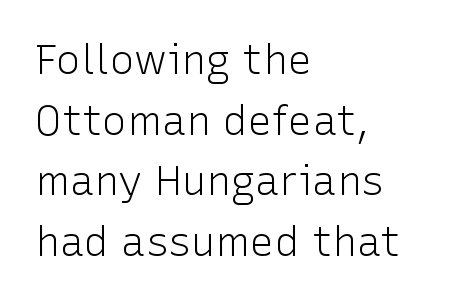
{"serif": "no", "italic": "no", "bold": "no", "weight": "light", "width": "normal", "stroke_contrast": "low", "x_height": "medium", "monospaced": "no", "underline": "no", "align": "left", "line_spacing": "normal", "line_spacing_ratio": 1.48, "letter_spacing": "normal", "letter_spacing_em": 0.0, "glyph_px": 41}
